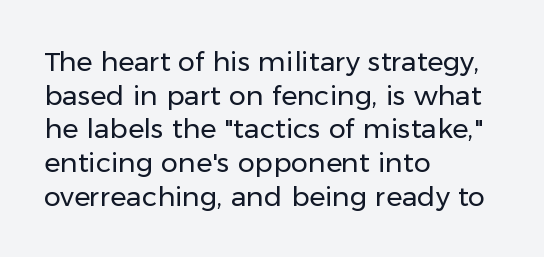
Whoever set this chose a conventional vertical rhythm. Each stroke keeps to a modest, everyday thickness or less. Is there any slant? The stems are plumb. Any mark beneath the type? The region is blank. Horizontal alignment here is leftward, the default for most running prose.
